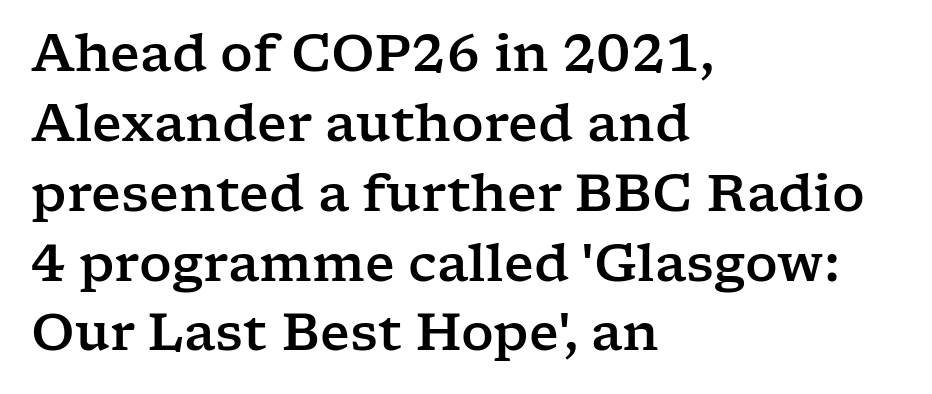
Default kerning and tracking; the words read as compact shapes. Only glyphs here, with clear space below each row. Upright lettering throughout. A student would call this left alignment; a typographer would say flush left, rag right.
